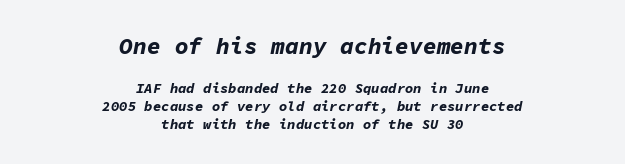
Interline gaps are of average width in this sample. Teacher's note: observe the equal gaps on both sides — that is centered alignment. The characters look thick and weighty, a clear bold. The emphasis by scale lands on block number one, above.
